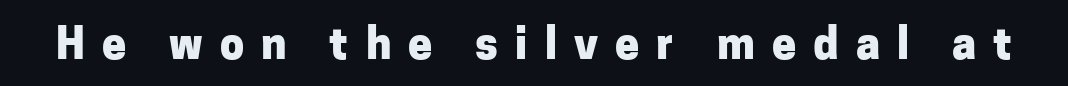
Every stem runs plumb, perpendicular to the baseline. Grotesque or geometric, the face here clearly has no serifs. Display-style spreading of the glyphs; the letterfit is very open. Stroke thickness is high; the sample reads as a true bold. Each letter keeps its own natural width here, so spacing adapts to shape. The glyphs are unaccompanied by any horizontal stroke below them.
